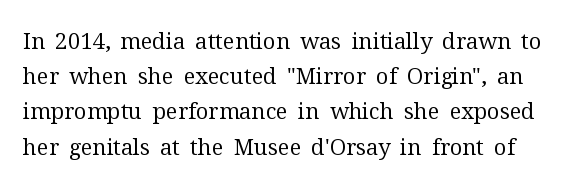
{"italic": "no", "bold": "no", "underline": "no", "line_spacing": "normal", "line_spacing_ratio": 1.6, "letter_spacing": "normal", "letter_spacing_em": 0.0, "glyph_px": 22}
